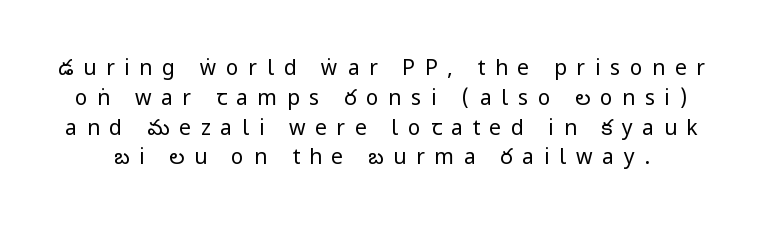
A clean baseline with only descenders dipping below it. A roman cut, with each character standing at attention. Vertical spacing — default. Stroke mass is kept to a normal reading level or below. This sample uses expanded letter spacing, leaving extra air between glyphs.
